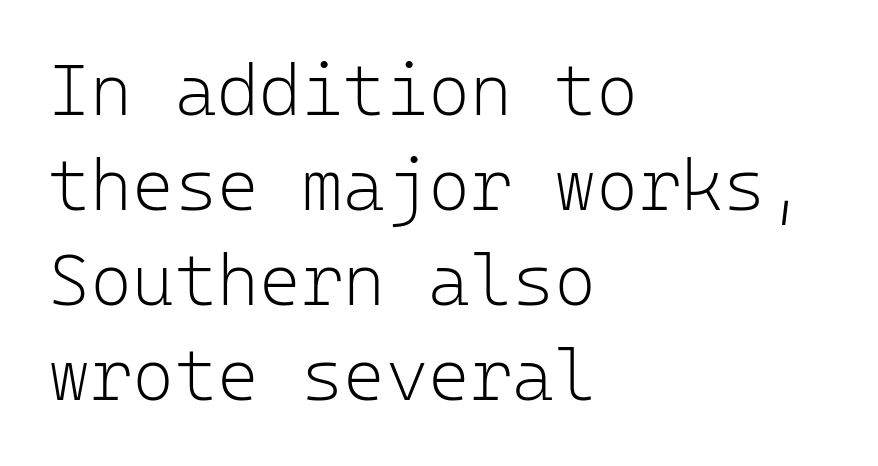
{"serif": "no", "italic": "no", "bold": "no", "weight": "light", "width": "normal", "stroke_contrast": "low", "x_height": "medium", "monospaced": "yes", "underline": "no", "align": "left", "line_spacing": "normal", "line_spacing_ratio": 1.32, "letter_spacing": "normal", "letter_spacing_em": 0.0, "glyph_px": 72}
